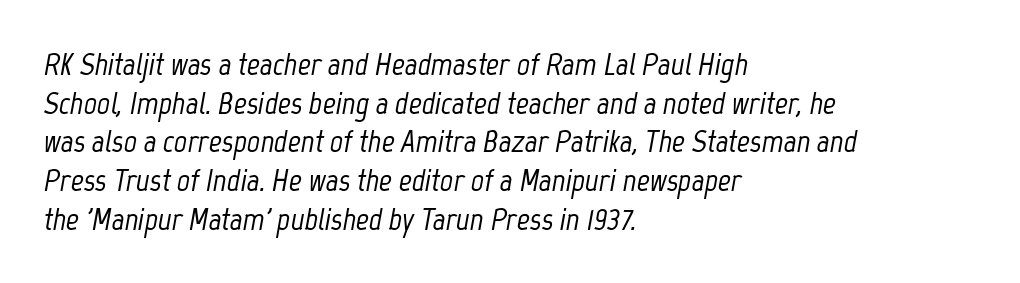
Q: Is the text italic (slanted)? A: Yes, it leans right by about 12 degrees.
Q: Is the text underlined? A: No.
Q: How is the paragraph aligned? A: Left-aligned.
Q: Is the spacing between letters normal or unusually wide? A: Normal.
Q: Width (condensed, normal, or wide)? A: Condensed.
Q: Stroke contrast? A: Low.
Q: x-height? A: Medium.
Q: Monospaced? A: No.
